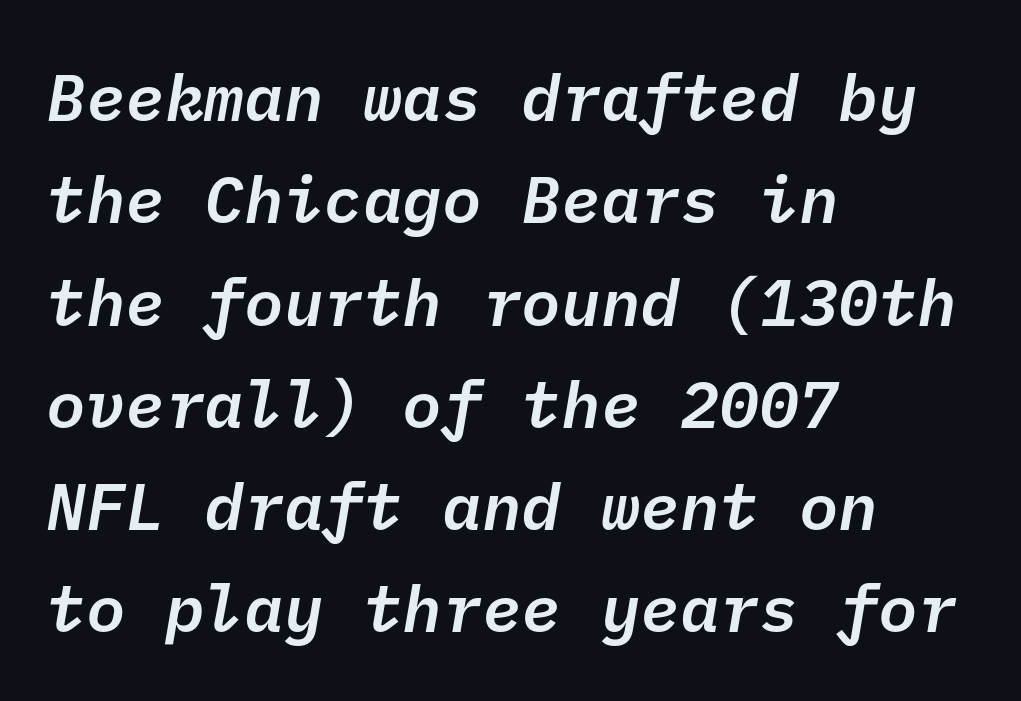
Are there feet on the stems? There aren't — it's a sans. Bare-footed words on every line. Emphasis by weight is partial: semibold. Which margin do the lines hug? The left one — the right edge is uneven. In terms of letterspacing, this is plain default setting.
